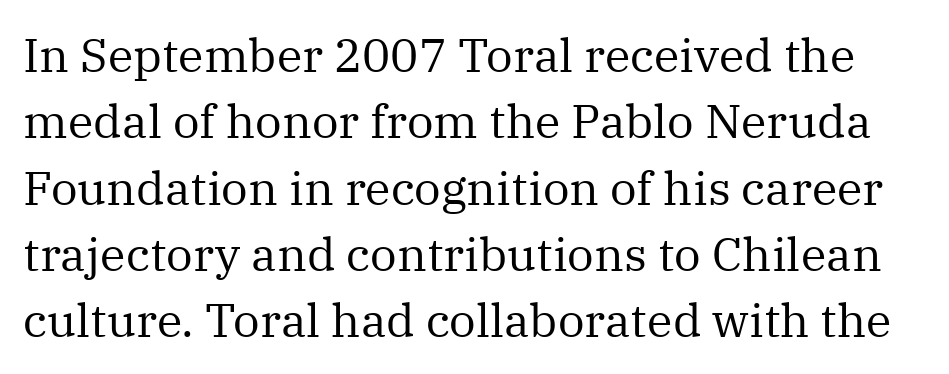
Q: Is the text bold? A: No.
Q: Is the text italic (slanted)? A: No, it is upright.
Q: Is the typeface a serif or a sans-serif typeface? A: Serif.
Q: Is the text underlined? A: No.
Q: Is the spacing between letters normal or unusually wide? A: Normal.
Q: Is the spacing between lines tight, normal or loose? A: Normal.
Q: Width (condensed, normal, or wide)? A: Normal.
Q: Stroke contrast? A: Medium.
Q: x-height? A: Medium.
Q: Monospaced? A: No.
